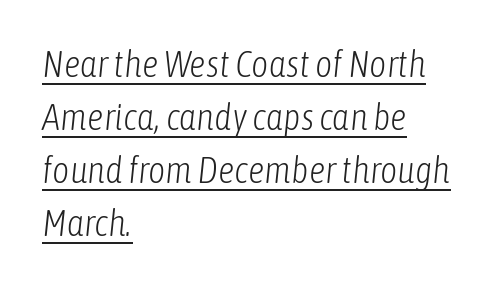
The image shows 37 px light, condensed type, italic (leaning right); set left-aligned, normal line spacing (1.43x), normal letter spacing, underlined; low stroke contrast and a medium x-height.
